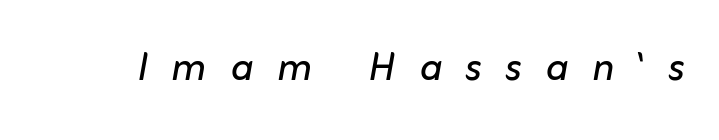
Compared with typical body copy, the letter spacing here is much looser. The weight tops out at a normal text grade. Is this a fixed-width face? No — the glyphs have proportional, varying widths. Underlining? Definitely not there.
